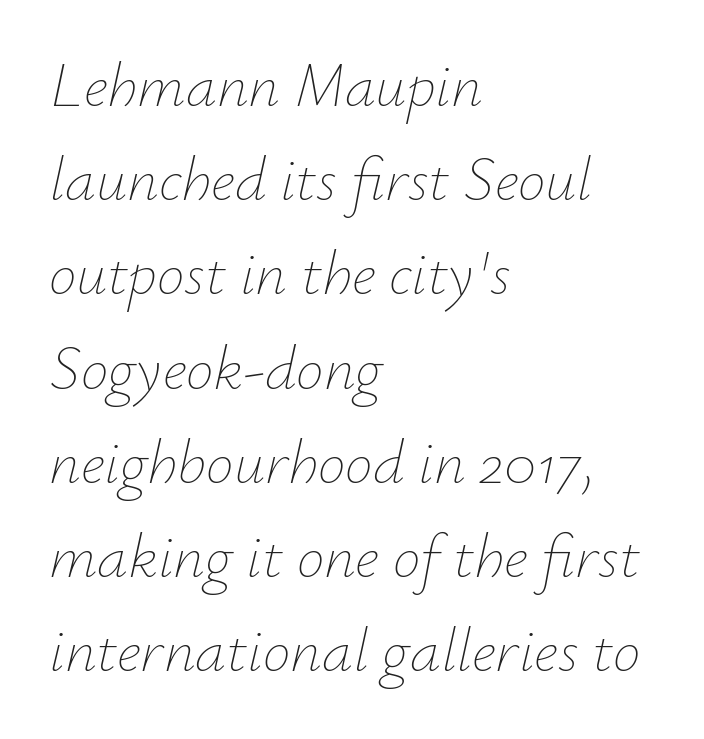
Regarding leading, the lines here are spaced in the standard way. Heaviness? Minimal to ordinary, like unemphasized prose. The paragraph has a hard left edge and a soft right edge. You could not count columns in this text — the font is proportionally spaced. Clear beneath every line of the passage. Tall strokes in this sample are angled rather than plumb.
